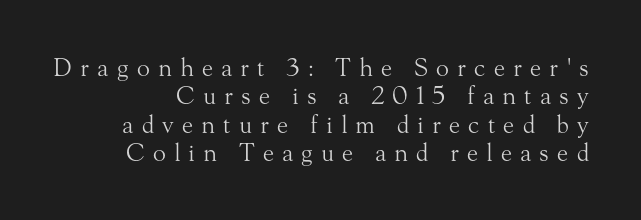
Counters stay open thanks to moderate or lighter strokes. These lines have a slow, spaced-out rhythm from letter to letter. The specimen reads as upright at a glance. All the whitespace from short lines collects on the left. Lines of text with bare space underneath.
